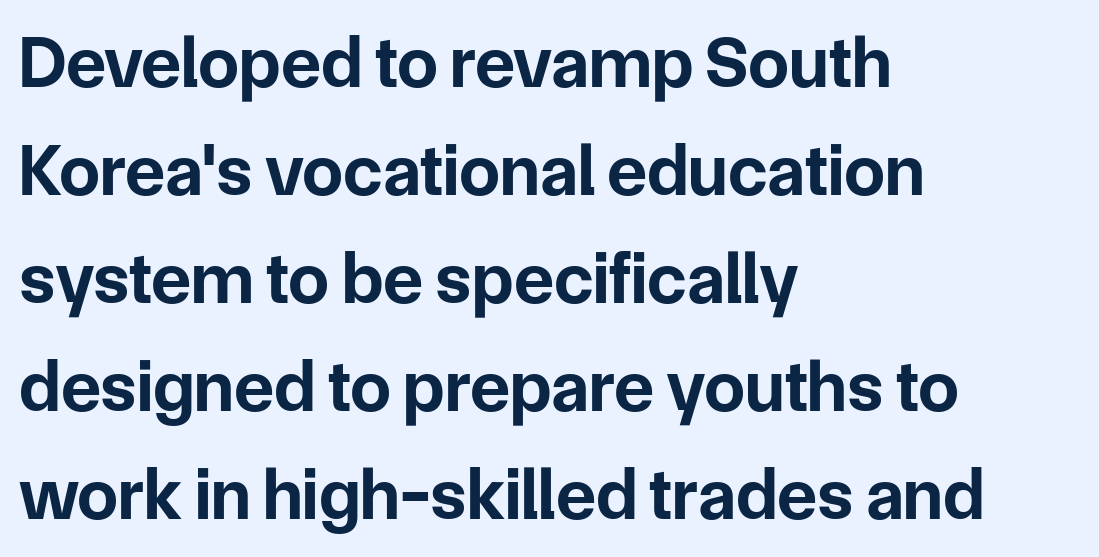
{"serif": "no", "italic": "no", "bold": "yes", "weight": "bold", "width": "normal", "stroke_contrast": "low", "x_height": "medium", "monospaced": "no", "underline": "no", "align": "left", "line_spacing": "normal", "line_spacing_ratio": 1.48, "letter_spacing": "normal", "letter_spacing_em": 0.0, "glyph_px": 73}
